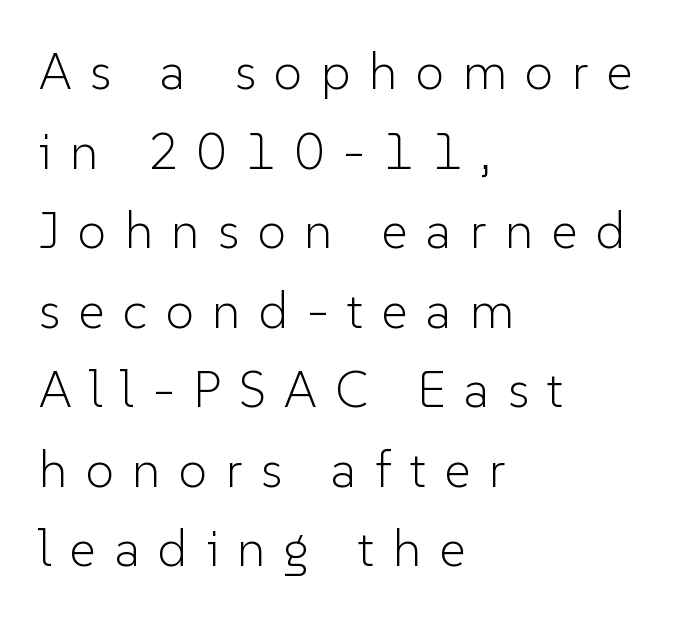
The image shows 51 px light sans-serif type, upright; set left-aligned, normal line spacing (1.56x), unusually wide letter spacing (+0.36 em), not underlined; low stroke contrast and a medium x-height.
